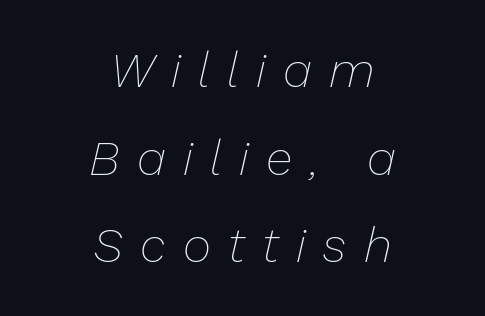
The image shows 49 px thin type, italic (leaning right); set centered, line spacing 1.79x, unusually wide letter spacing (+0.35 em), not underlined; low stroke contrast and a medium x-height.
